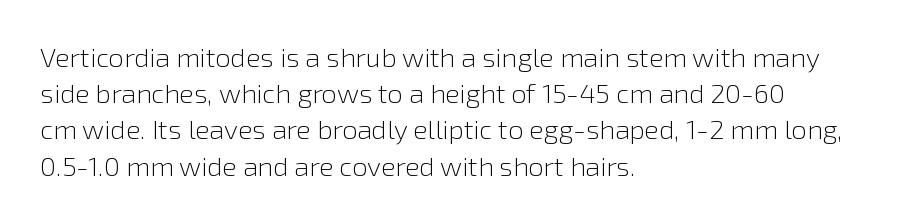
The strokes carry an ordinary text weight at most. Teacher's note: observe the even left margin — that is flush-left alignment. The lines sit at an ordinary, default distance from one another. Does extra space separate the letters? No, they use regular spacing. Posture: vertical. The specimen omits any rule beneath the text block's lines.
